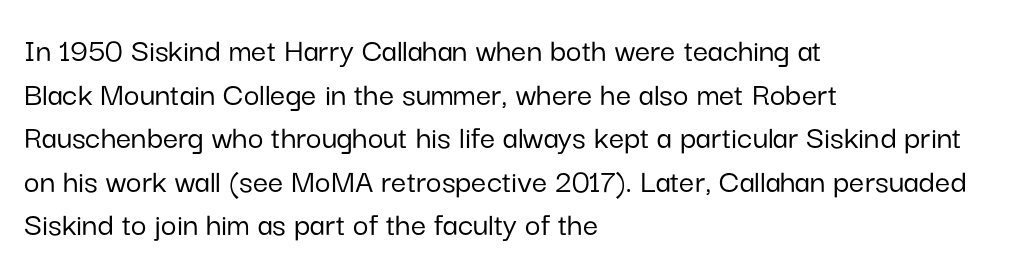
The image shows 34 px sans-serif type, upright; set left-aligned, normal line spacing (1.28x), normal letter spacing, not underlined; low stroke contrast and a medium x-height.
